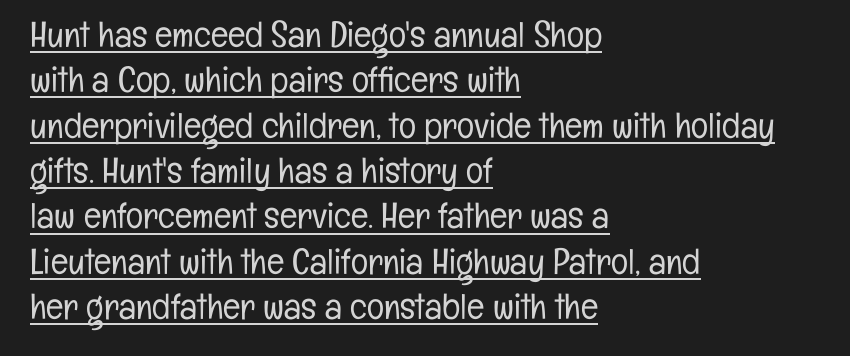
Q: Is the text bold? A: No.
Q: Is the text italic (slanted)? A: No, it is upright.
Q: Is the typeface a serif or a sans-serif typeface? A: Sans-serif.
Q: Is the text underlined? A: Yes.
Q: How is the paragraph aligned? A: Left-aligned.
Q: Is the spacing between letters normal or unusually wide? A: Normal.
Q: Is the spacing between lines tight, normal or loose? A: Normal.
Q: Width (condensed, normal, or wide)? A: Condensed.
Q: Stroke contrast? A: Low.
Q: x-height? A: Medium.
Q: Monospaced? A: No.
